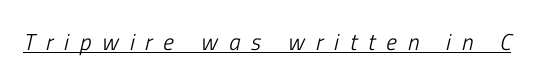
{"italic": "yes", "lean": "right", "slant_degrees": 13, "bold": "no", "underline": "yes", "letter_spacing": "wide", "letter_spacing_em": 0.48, "glyph_px": 23}
